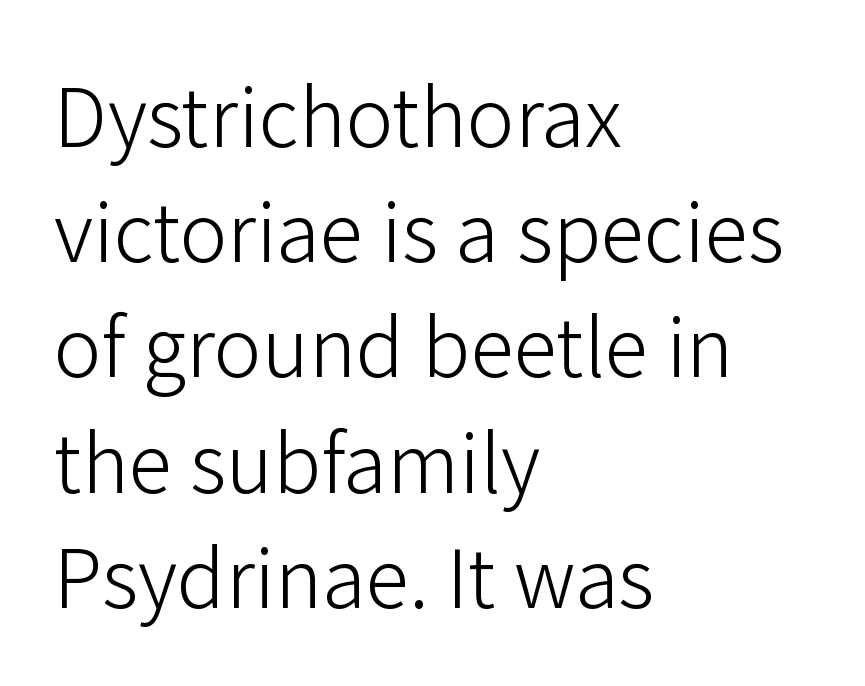
Q: Is the text bold? A: No.
Q: Is the text italic (slanted)? A: No, it is upright.
Q: Is the typeface a serif or a sans-serif typeface? A: Sans-serif.
Q: Is the text underlined? A: No.
Q: How is the paragraph aligned? A: Left-aligned.
Q: Is the spacing between letters normal or unusually wide? A: Normal.
Q: Is the spacing between lines tight, normal or loose? A: Normal.
Q: Width (condensed, normal, or wide)? A: Normal.
Q: Stroke contrast? A: Low.
Q: x-height? A: Medium.
Q: Monospaced? A: No.
